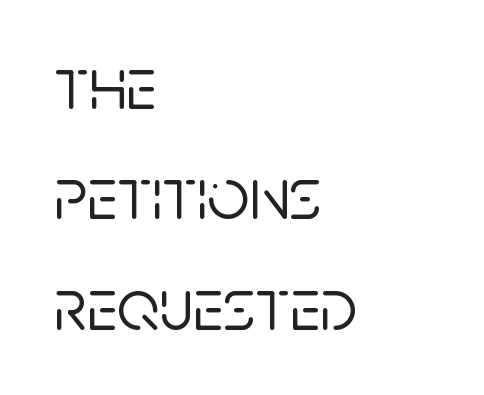
Q: Is the text italic (slanted)? A: No, it is upright.
Q: Is the typeface a serif or a sans-serif typeface? A: Sans-serif.
Q: Is the text underlined? A: No.
Q: How is the paragraph aligned? A: Left-aligned.
Q: Is the spacing between letters normal or unusually wide? A: Normal.
Q: Is the spacing between lines tight, normal or loose? A: Normal.
Q: Width (condensed, normal, or wide)? A: Normal.
Q: Stroke contrast? A: Low.
Q: x-height? A: Large.
Q: Monospaced? A: No.
